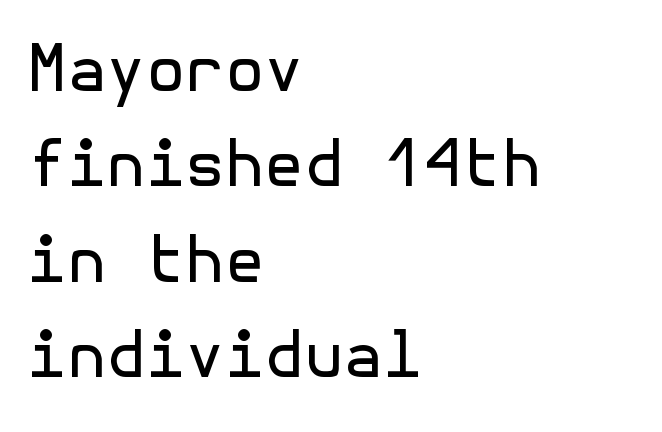
{"serif": "no", "italic": "no", "bold": "no", "weight": "regular", "width": "normal", "x_height": "medium", "underline": "no", "align": "left", "line_spacing": "normal", "line_spacing_ratio": 1.49, "letter_spacing": "normal", "letter_spacing_em": 0.0, "glyph_px": 64}
